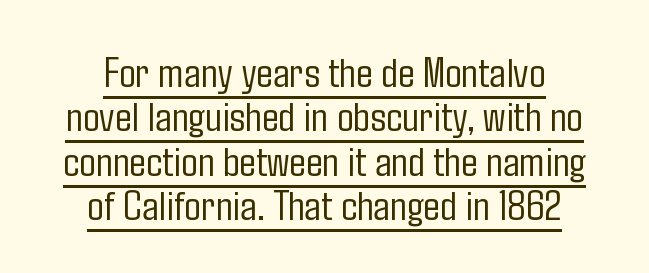
Q: Is the text bold? A: No.
Q: Is the text italic (slanted)? A: No, it is upright.
Q: Is the typeface a serif or a sans-serif typeface? A: Sans-serif.
Q: Is the text underlined? A: Yes.
Q: How is the paragraph aligned? A: Centered.
Q: Is the spacing between letters normal or unusually wide? A: Normal.
Q: Is the spacing between lines tight, normal or loose? A: Tight.
Q: Width (condensed, normal, or wide)? A: Condensed.
Q: Stroke contrast? A: Low.
Q: x-height? A: Medium.
Q: Monospaced? A: No.
